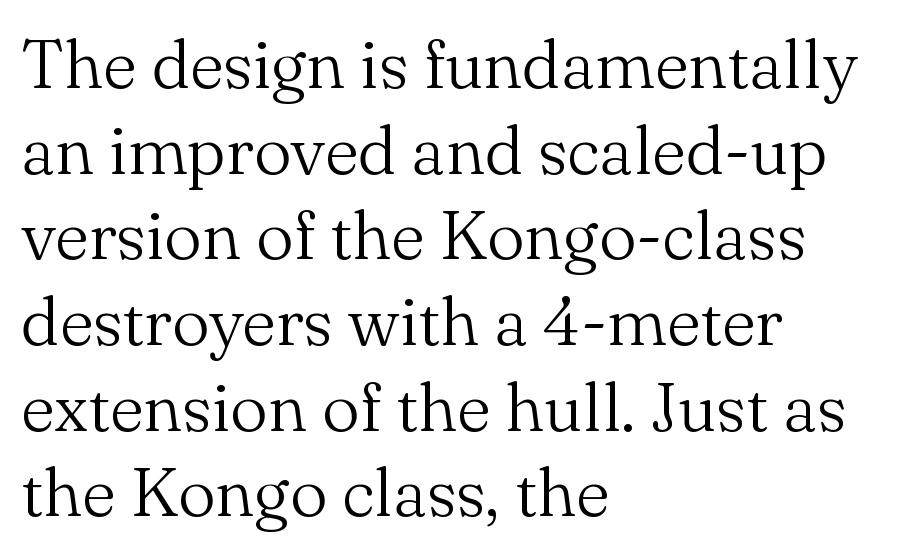
Descenders are the only things crossing below the line. Caption: face not bold, strokes unweighted. Rendered with straight, roman letterforms. No extra tracking has been applied to these lines. Note the varied advance widths — an 'i' is clearly narrower than an 'm'. You can tell from the footed stems that serif type was used.
